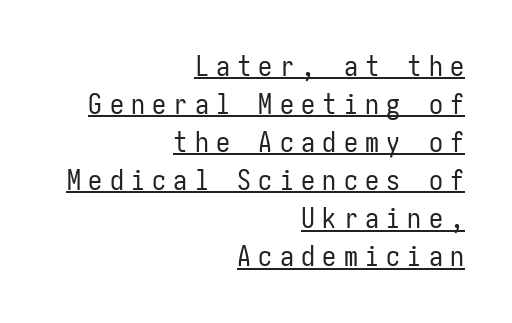
The image shows 28 px regular-weight, condensed sans-serif type, upright; set right-aligned, normal line spacing (1.36x), unusually wide letter spacing (+0.26 em), underlined; low stroke contrast and a medium x-height.
